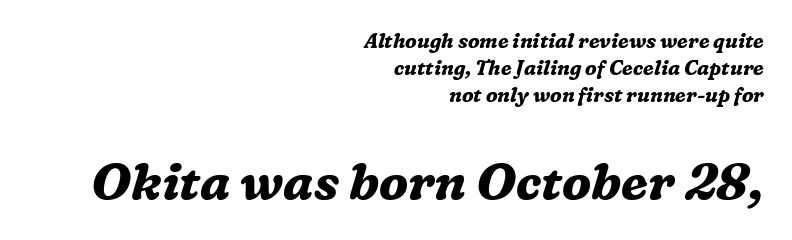
{"serif": "yes", "italic": "yes", "lean": "right", "slant_degrees": 16, "bold": "yes", "weight": "bold", "width": "normal", "stroke_contrast": "medium", "x_height": "medium", "monospaced": "no", "underline": "no", "align": "right", "line_spacing": "normal", "line_spacing_ratio": 1.36, "letter_spacing": "normal", "letter_spacing_em": 0.0, "larger_block": "second", "size_ratio": 2.5, "glyph_px": 50}
